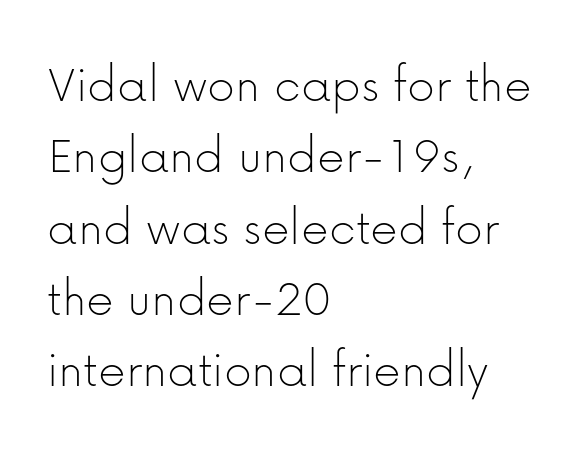
{"serif": "no", "italic": "no", "bold": "no", "weight": "thin", "width": "normal", "stroke_contrast": "low", "x_height": "medium", "monospaced": "no", "underline": "no", "align": "left", "line_spacing": "normal", "line_spacing_ratio": 1.32, "letter_spacing": "normal", "letter_spacing_em": 0.0, "glyph_px": 54}
